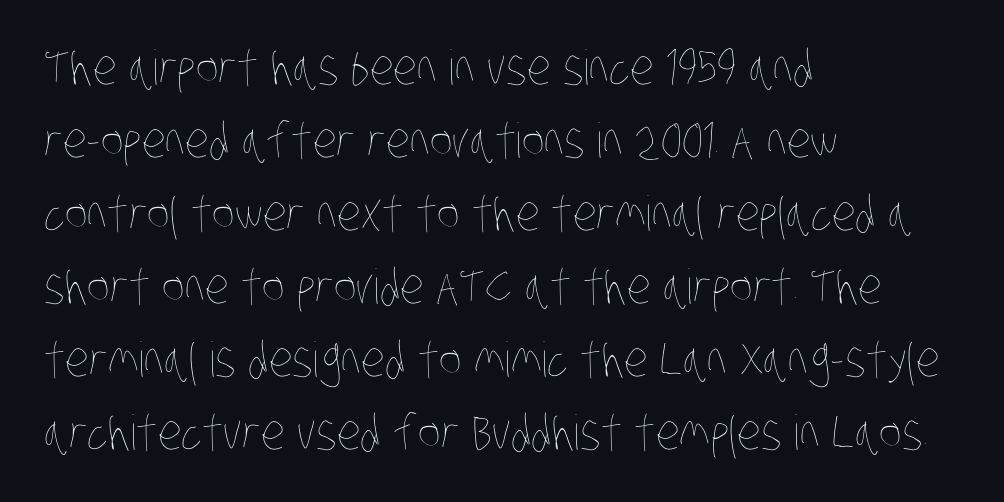
Look at the tracking — it's just the regular setting, nothing added. Leading matches the norm, producing a regular column. Check the space under the baseline: it is left empty. Each letter keeps its own natural width here, so spacing adapts to shape. These glyphs show unthickened strokes, regular width or finer. Where is the straight margin? On the left.
